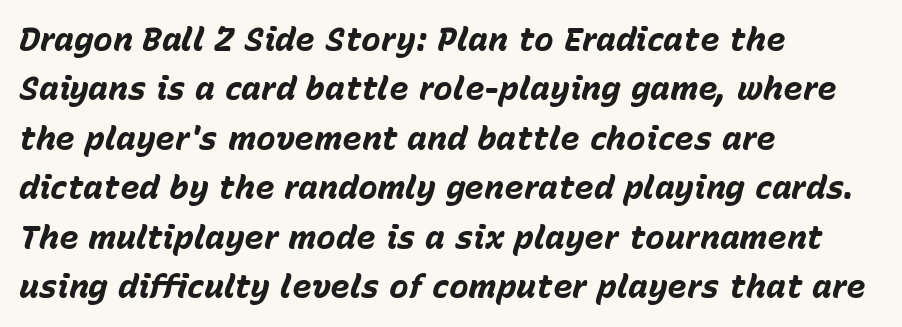
Q: Is the text bold? A: Yes.
Q: Is the text italic (slanted)? A: Yes, it leans right by about 15 degrees.
Q: Is the text underlined? A: No.
Q: How is the paragraph aligned? A: Left-aligned.
Q: Is the spacing between letters normal or unusually wide? A: Normal.
Q: Is the spacing between lines tight, normal or loose? A: Normal.
Q: Width (condensed, normal, or wide)? A: Normal.
Q: Stroke contrast? A: Low.
Q: x-height? A: Medium.
Q: Monospaced? A: No.
